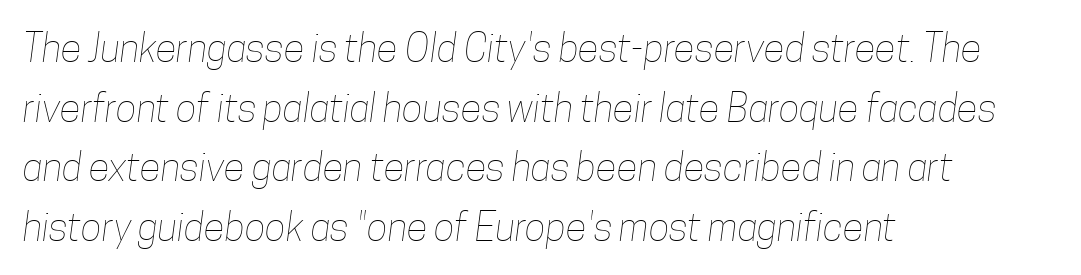
You could not count columns in this text — the font is proportionally spaced. Letter spacing: default. Vertical stems look standard width or narrower in stroke. Check the space under the baseline: it is left empty. Caption: multi-line text, flush left, ragged right.
